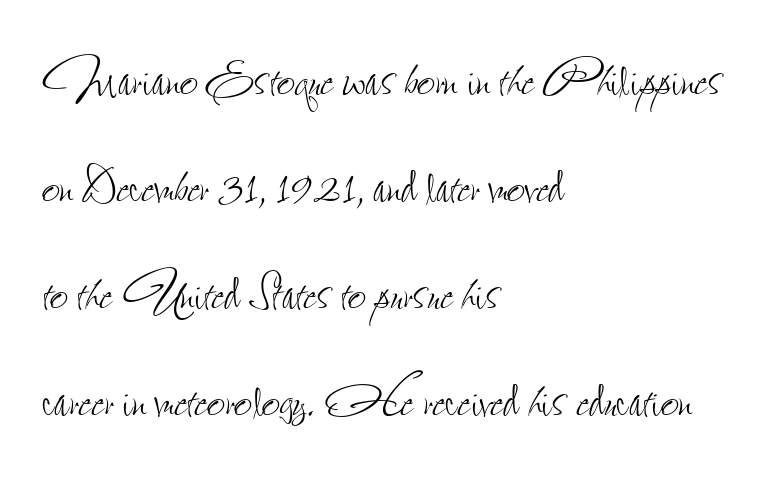
The image shows 64 px thin, condensed type; set left-aligned, normal line spacing (1.67x), normal letter spacing, not underlined; low stroke contrast and a small x-height.
